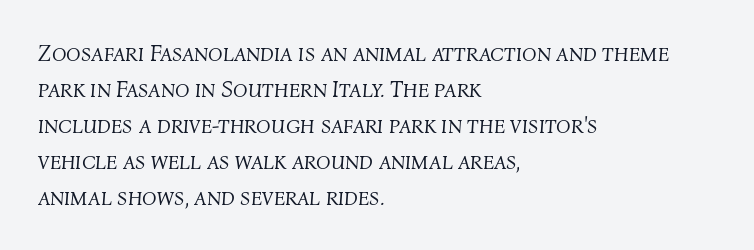
Q: Is the text bold? A: No.
Q: Is the text italic (slanted)? A: Yes, it leans right by about 4 degrees.
Q: Is the text underlined? A: No.
Q: How is the paragraph aligned? A: Left-aligned.
Q: Is the spacing between letters normal or unusually wide? A: Normal.
Q: Is the spacing between lines tight, normal or loose? A: Normal.
